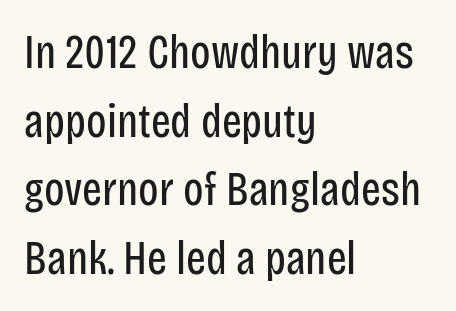
Q: Is the text bold? A: No.
Q: Is the text italic (slanted)? A: No, it is upright.
Q: Is the typeface a serif or a sans-serif typeface? A: Sans-serif.
Q: Is the text underlined? A: No.
Q: How is the paragraph aligned? A: Left-aligned.
Q: Is the spacing between letters normal or unusually wide? A: Normal.
Q: Is the spacing between lines tight, normal or loose? A: Normal.
Q: Width (condensed, normal, or wide)? A: Condensed.
Q: Stroke contrast? A: Low.
Q: x-height? A: Large.
Q: Monospaced? A: No.
